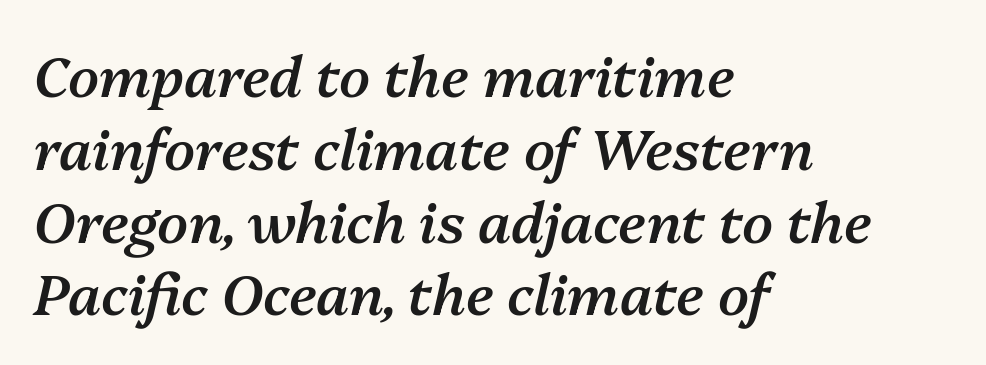
Summary of vertical rhythm: regular, with standard interline spacing. The glyphs are unaccompanied by any horizontal stroke below them. Does the weight exceed regular? Yes, but only to semibold. Characters follow at the spacing the type designer built in.
